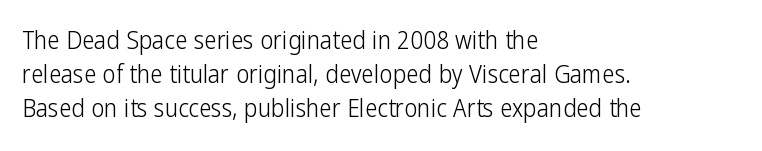
A normal amount of white space separates one row of letters from the next. Honestly, the letter spacing is just normal — you wouldn't notice it. The font's upright variant was chosen for this text. Is this a heavy cut? Hardly; it is regular or lighter. Caption: multi-line text, flush left, ragged right.
